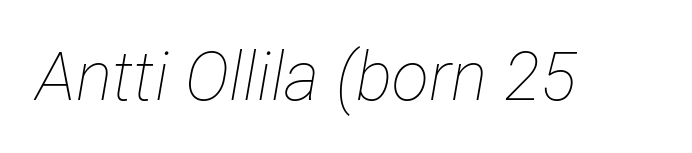
{"italic": "yes", "lean": "right", "slant_degrees": 12, "bold": "no", "weight": "thin", "width": "condensed", "stroke_contrast": "low", "x_height": "medium", "monospaced": "no", "underline": "no", "letter_spacing": "normal", "letter_spacing_em": 0.0, "glyph_px": 68}
